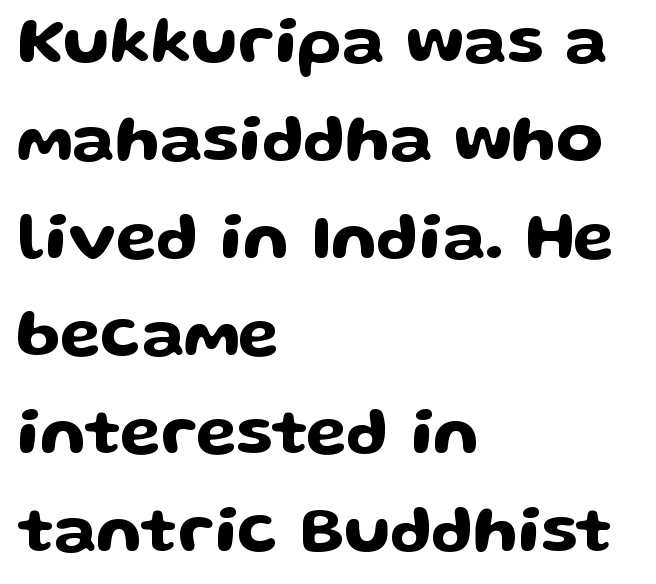
The image shows 67 px wide sans-serif type, upright; set left-aligned, normal line spacing (1.46x), normal letter spacing, not underlined; low stroke contrast and a medium x-height.
